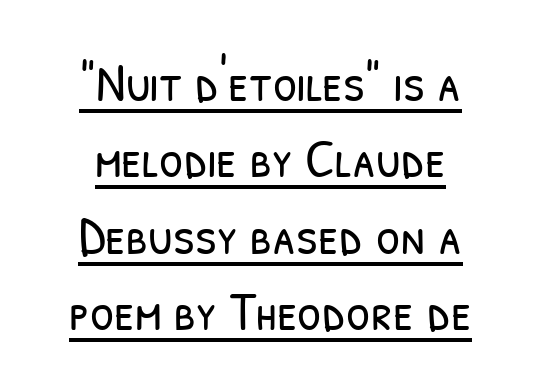
{"serif": "no", "bold": "no", "weight": "light", "width": "condensed", "stroke_contrast": "low", "x_height": "medium", "monospaced": "no", "underline": "yes", "align": "center", "line_spacing": "normal", "line_spacing_ratio": 1.39, "letter_spacing": "normal", "letter_spacing_em": 0.0, "glyph_px": 55}
